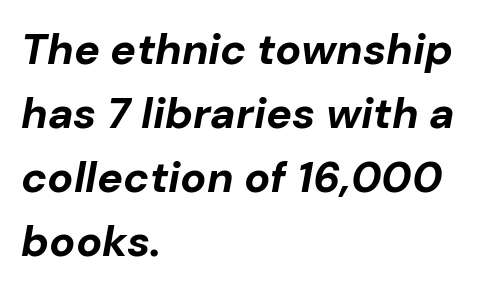
The image shows 43 px bold type, italic (leaning right); set left-aligned, normal line spacing (1.49x), normal letter spacing, not underlined; low stroke contrast and a medium x-height.
